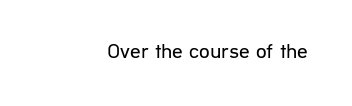
{"italic": "no", "bold": "no", "underline": "no", "letter_spacing": "normal", "letter_spacing_em": 0.0, "glyph_px": 21}
